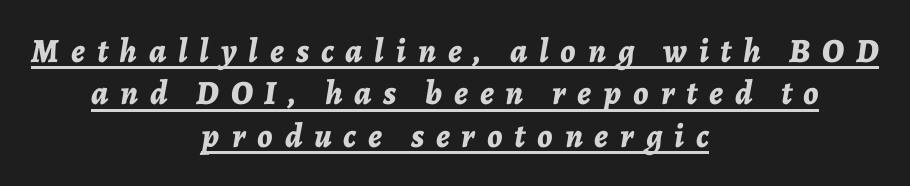
Q: Is the text bold? A: Yes.
Q: Is the text italic (slanted)? A: Yes, it leans right by about 7 degrees.
Q: Is the text underlined? A: Yes.
Q: How is the paragraph aligned? A: Centered.
Q: Is the spacing between letters normal or unusually wide? A: Unusually wide.
Q: Is the spacing between lines tight, normal or loose? A: Normal.
Q: Width (condensed, normal, or wide)? A: Normal.
Q: Stroke contrast? A: Low.
Q: x-height? A: Medium.
Q: Monospaced? A: No.
